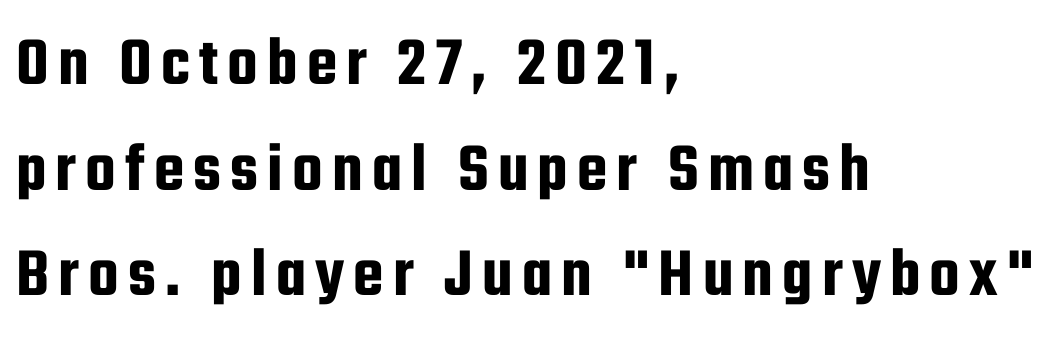
{"serif": "no", "italic": "no", "width": "condensed", "stroke_contrast": "low", "x_height": "medium", "monospaced": "no", "underline": "no", "align": "left", "line_spacing": "normal", "line_spacing_ratio": 1.51, "glyph_px": 70}
